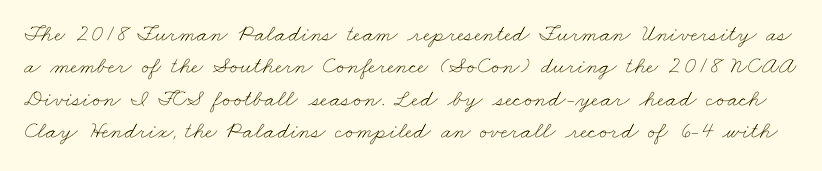
Q: Is the text bold? A: No.
Q: Is the text underlined? A: No.
Q: Is the spacing between letters normal or unusually wide? A: Normal.
Q: Is the spacing between lines tight, normal or loose? A: Normal.
